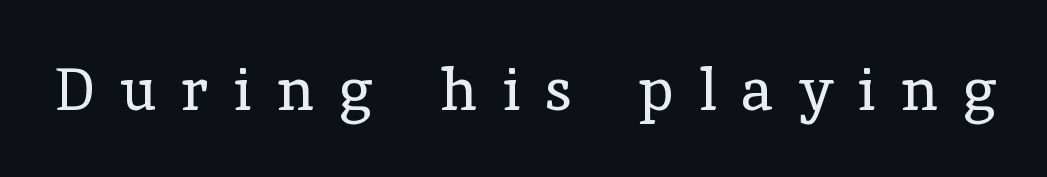
{"serif": "yes", "italic": "no", "bold": "no", "weight": "regular", "width": "normal", "x_height": "medium", "monospaced": "no", "underline": "no", "letter_spacing": "wide", "letter_spacing_em": 0.42, "glyph_px": 60}
